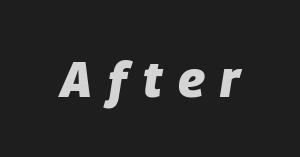
The image shows 50 px heavy type, italic (leaning right); set unusually wide letter spacing (+0.31 em), not underlined; low stroke contrast and a large x-height.
